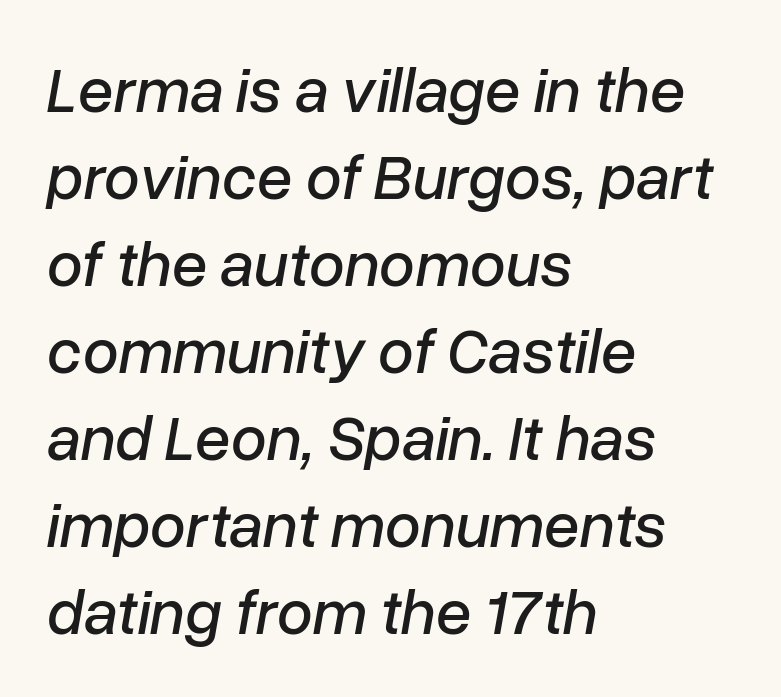
Q: Is the text italic (slanted)? A: Yes, it leans right by about 10 degrees.
Q: Is the text underlined? A: No.
Q: How is the paragraph aligned? A: Left-aligned.
Q: Is the spacing between letters normal or unusually wide? A: Normal.
Q: Is the spacing between lines tight, normal or loose? A: Normal.
Q: Width (condensed, normal, or wide)? A: Normal.
Q: Stroke contrast? A: Low.
Q: x-height? A: Medium.
Q: Monospaced? A: No.
